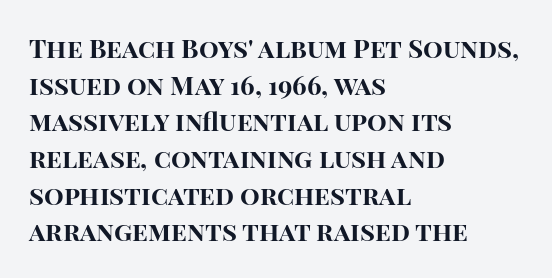
Q: Is the text bold? A: Yes.
Q: Is the text italic (slanted)? A: No, it is upright.
Q: Is the text underlined? A: No.
Q: How is the paragraph aligned? A: Left-aligned.
Q: Is the spacing between letters normal or unusually wide? A: Normal.
Q: Is the spacing between lines tight, normal or loose? A: Normal.
